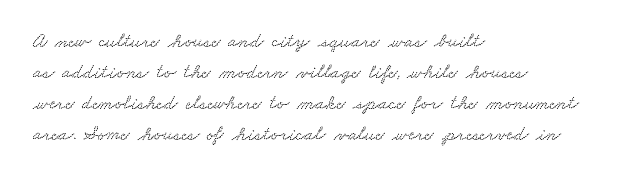
The gap between lines stays unmarked. How are the letters spaced? Ordinarily, with no added tracking. A typesetter would call this leading conventional body-copy spacing. Every row of glyphs begins at an identical x-position on the left.
